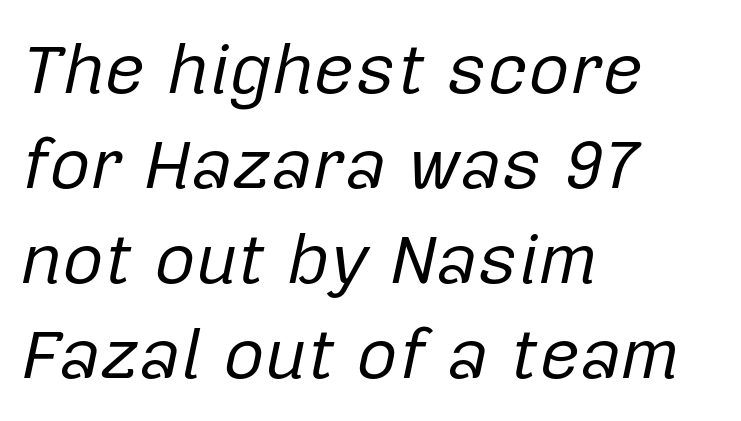
{"italic": "yes", "lean": "right", "slant_degrees": 12, "bold": "no", "weight": "regular", "width": "normal", "stroke_contrast": "low", "x_height": "medium", "monospaced": "no", "underline": "no", "align": "left", "line_spacing": "normal", "line_spacing_ratio": 1.34, "letter_spacing": "normal", "letter_spacing_em": 0.0, "glyph_px": 71}
